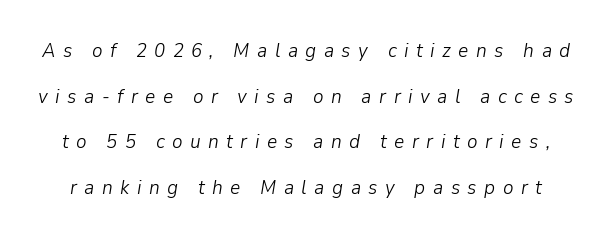
The tracking jumps out immediately: characters are airy and widely separated. The line-height multiplier appears high, well above default. Stem width sits at or under what a default text font uses. The strip under each line holds only bare page. The whole block is typeset with a tilt.
